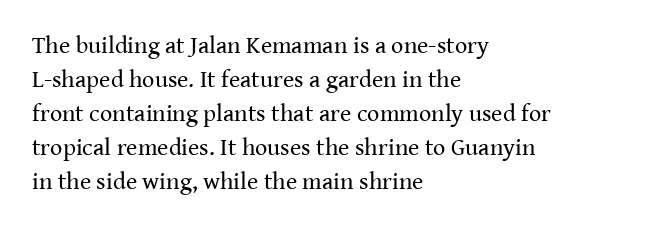
Just letters on the line, the space beneath them empty. The lines sit at an ordinary, default distance from one another. Reading down the block, your eye returns to a fixed left position each line. Think standard paragraph weight, or any step lighter than that.
